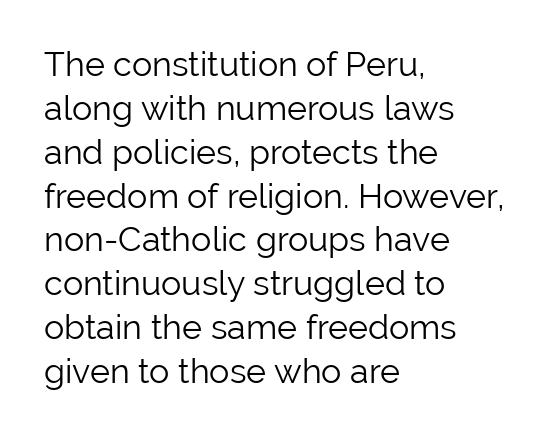
There is no visible air inserted between adjacent glyphs. Posture: upright roman. A typesetter would call this leading conventional body-copy spacing. These lines stack with their left ends in a neat column. A quiet, ordinary-to-light weight characterises the typeface. Letterform terminals end flat and unadorned throughout the passage.
